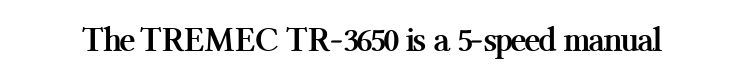
Q: Is the text bold? A: Yes.
Q: Is the text italic (slanted)? A: No, it is upright.
Q: Is the typeface a serif or a sans-serif typeface? A: Serif.
Q: Is the text underlined? A: No.
Q: Is the spacing between letters normal or unusually wide? A: Normal.
Q: Width (condensed, normal, or wide)? A: Normal.
Q: Stroke contrast? A: Medium.
Q: x-height? A: Medium.
Q: Monospaced? A: No.
